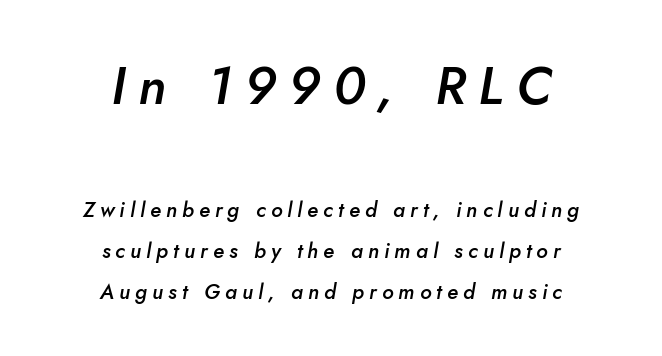
The image shows 53 px semibold type, italic (leaning right); set centered, loose line spacing (1.95x), unusually wide letter spacing (+0.24 em), not underlined; the first (top) block is 2.52x larger; low stroke contrast and a small x-height.
